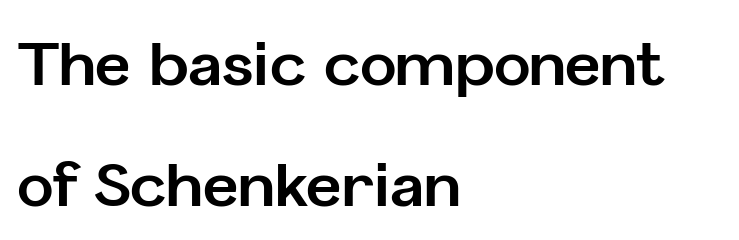
The image shows 61 px bold sans-serif type, upright; set left-aligned, loose line spacing (1.98x), normal letter spacing, not underlined; low stroke contrast and a medium x-height.
